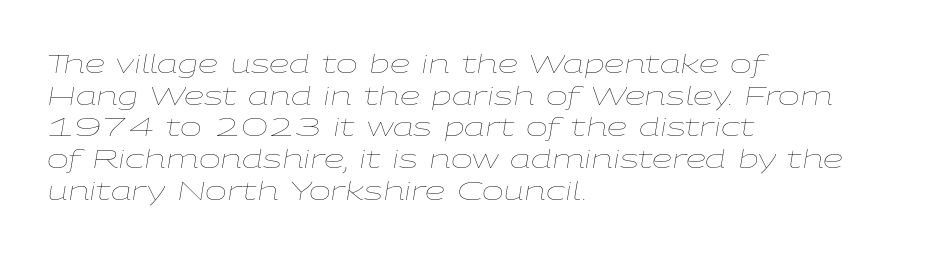
{"italic": "yes", "lean": "right", "slant_degrees": 9, "bold": "no", "underline": "no", "align": "left", "line_spacing_ratio": 1.22, "letter_spacing": "normal", "letter_spacing_em": 0.0, "glyph_px": 26}
